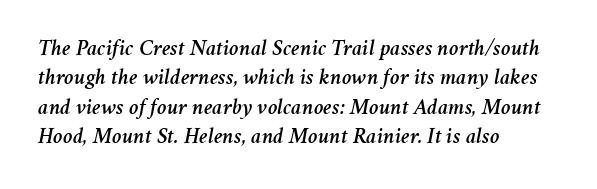
Tracking here is standard; glyphs follow each other at the usual distance. This sample uses an oblique cut, with every glyph tilted off the vertical. Every row of glyphs begins at an identical x-position on the left. The vertical gap from one line to the next is medium. A bare baseline throughout the passage.
